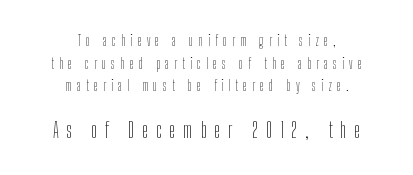
{"italic": "no", "bold": "no", "underline": "no", "align": "center", "line_spacing": "normal", "line_spacing_ratio": 1.62, "letter_spacing": "wide", "letter_spacing_em": 0.36, "larger_block": "second", "size_ratio": 1.5, "glyph_px": 21}
